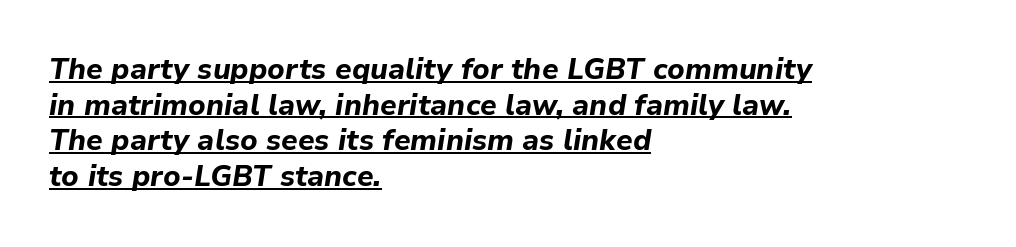
Q: Is the text bold? A: Yes.
Q: Is the text italic (slanted)? A: Yes, it leans right by about 9 degrees.
Q: Is the text underlined? A: Yes.
Q: How is the paragraph aligned? A: Left-aligned.
Q: Is the spacing between letters normal or unusually wide? A: Normal.
Q: Width (condensed, normal, or wide)? A: Normal.
Q: Stroke contrast? A: Low.
Q: x-height? A: Medium.
Q: Monospaced? A: No.
